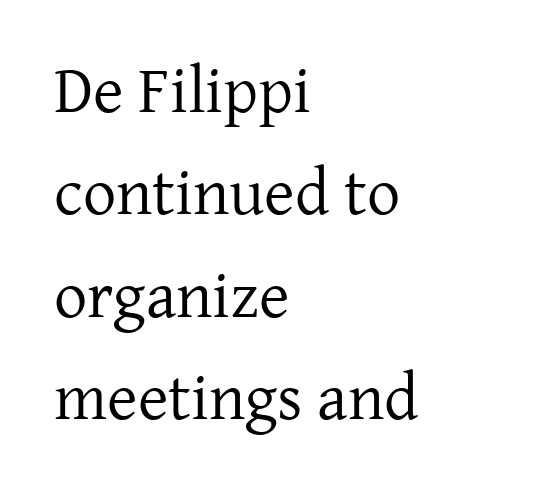
Stems and bowls with no extra thickness — not bold. Leading: standard. This rendering employs a face with finishing strokes, i.e., a serif. Here the glyphs are tracked normally, forming tight word shapes. Layout note: lines flush left. Spacing verdict: proportional, widths tailored to each character.
